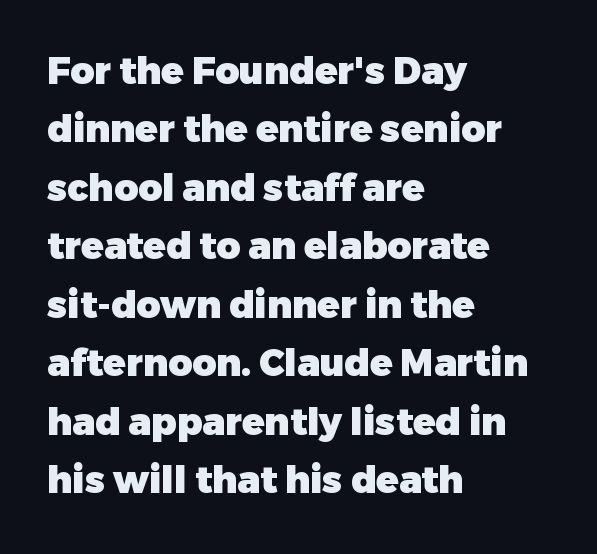
Q: Is the text bold? A: Yes.
Q: Is the text italic (slanted)? A: No, it is upright.
Q: Is the typeface a serif or a sans-serif typeface? A: Sans-serif.
Q: Is the text underlined? A: No.
Q: How is the paragraph aligned? A: Left-aligned.
Q: Is the spacing between letters normal or unusually wide? A: Normal.
Q: Is the spacing between lines tight, normal or loose? A: Normal.
Q: Width (condensed, normal, or wide)? A: Normal.
Q: Stroke contrast? A: Low.
Q: x-height? A: Medium.
Q: Monospaced? A: No.
